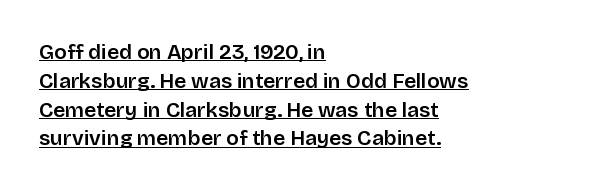
Q: Is the text italic (slanted)? A: No, it is upright.
Q: Is the text underlined? A: Yes.
Q: How is the paragraph aligned? A: Left-aligned.
Q: Is the spacing between letters normal or unusually wide? A: Normal.
Q: Is the spacing between lines tight, normal or loose? A: Normal.
